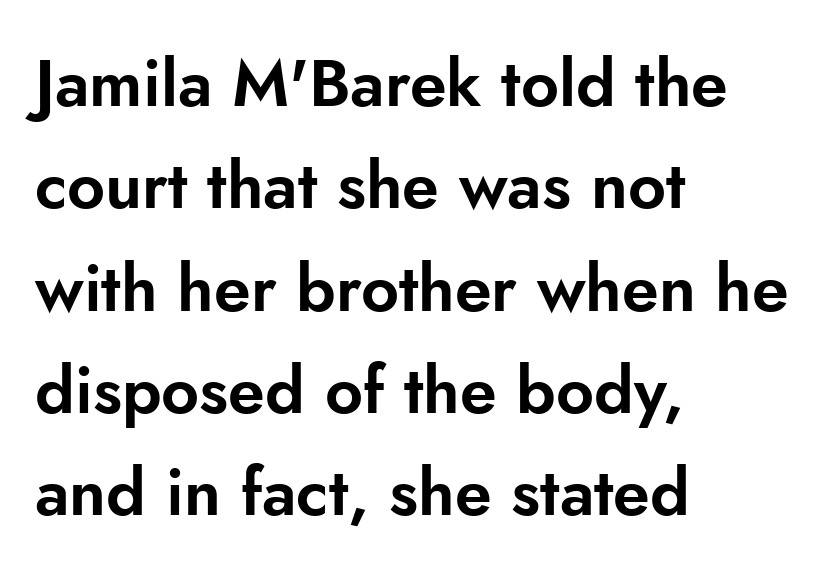
Alignment: flush left. Think of a printed novel: that variable character pitch is what you see here. Vertical spacing — default. Type without underlining.
